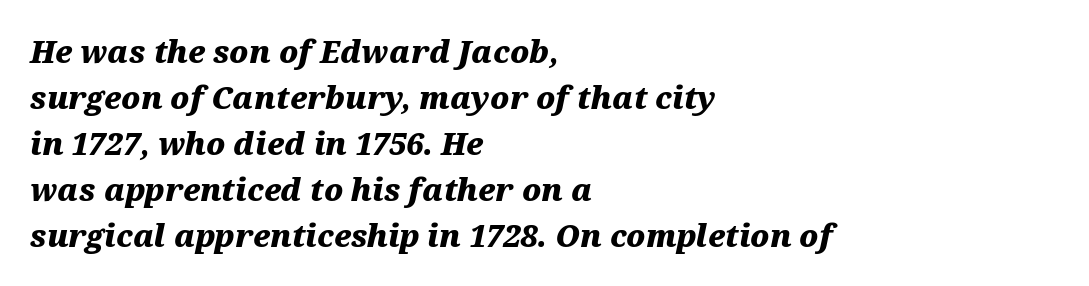
{"italic": "yes", "lean": "right", "slant_degrees": 12, "bold": "yes", "weight": "heavy", "width": "wide", "stroke_contrast": "medium", "x_height": "medium", "monospaced": "no", "underline": "no", "align": "left", "line_spacing": "normal", "line_spacing_ratio": 1.53, "letter_spacing": "normal", "letter_spacing_em": 0.0, "glyph_px": 30}
